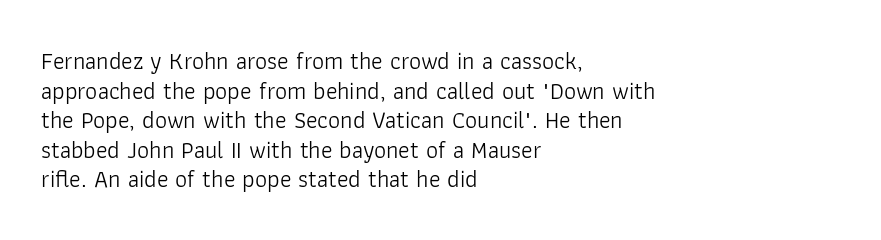
The image shows 24 px text type, upright; set left-aligned, line spacing 1.23x, normal letter spacing, not underlined.
